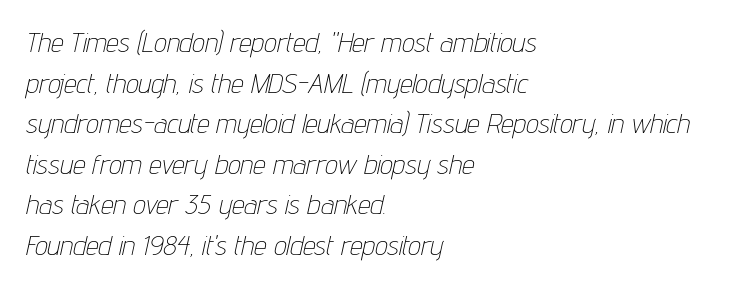
{"italic": "yes", "lean": "right", "slant_degrees": 12, "bold": "no", "weight": "thin", "width": "condensed", "stroke_contrast": "low", "x_height": "medium", "monospaced": "no", "underline": "no", "align": "left", "line_spacing": "normal", "line_spacing_ratio": 1.45, "letter_spacing": "normal", "letter_spacing_em": 0.0, "glyph_px": 28}
